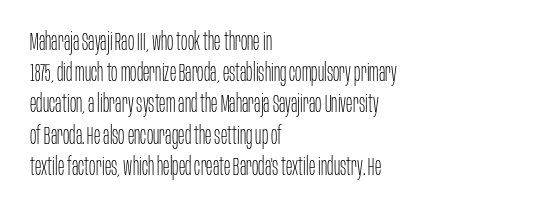
Q: Is the text bold? A: No.
Q: Is the text italic (slanted)? A: No, it is upright.
Q: Is the text underlined? A: No.
Q: How is the paragraph aligned? A: Left-aligned.
Q: Is the spacing between letters normal or unusually wide? A: Normal.
Q: Is the spacing between lines tight, normal or loose? A: Normal.
